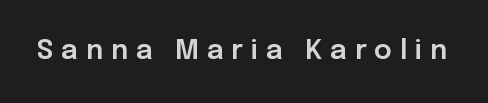
The words here are not underlined. Vertical strokes here are truly vertical. Glyph-to-glyph distance is far greater than everyday printed text.
